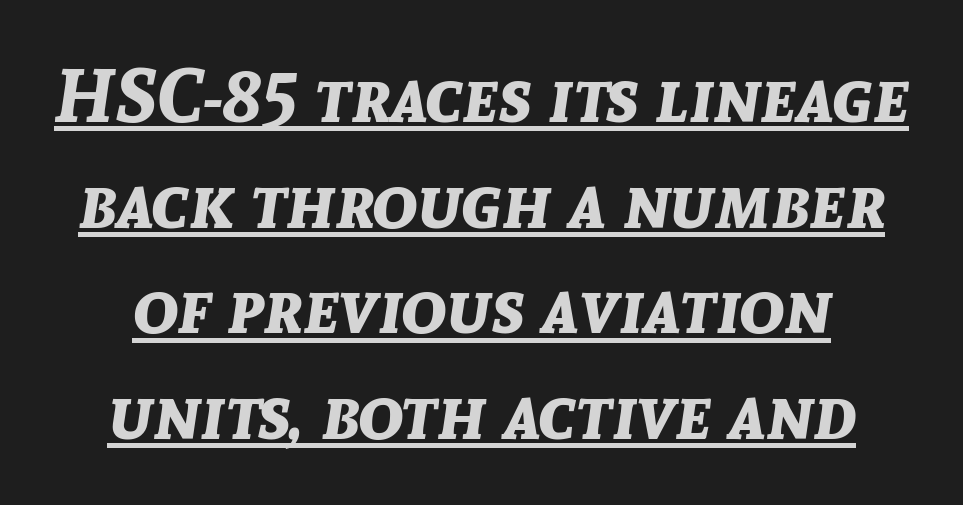
Whoever set this chose a conventional vertical rhythm. This rendering features underlined lettering. Varying glyph widths throughout — classic text-font behaviour. Thick stems and heavy bowls — unmistakably bold.
